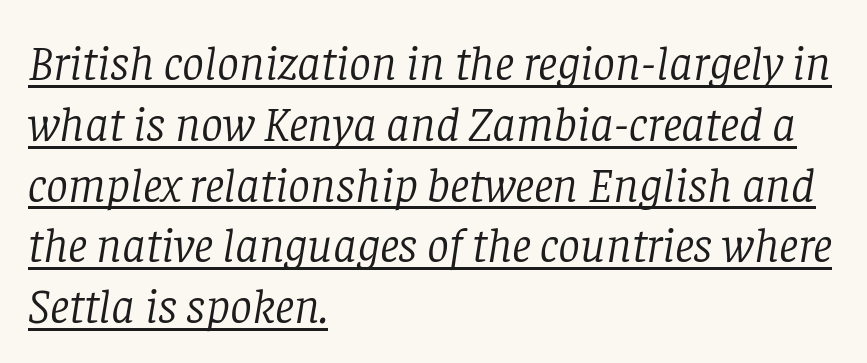
The glyphs are accompanied by a horizontal stroke just below them. The cut favours lightness, reaching ordinary text weight at its darkest. Look at the bottom of the vertical strokes: they flare into serifs here. The text block is weighted toward the left margin, trailing off unevenly rightward.
